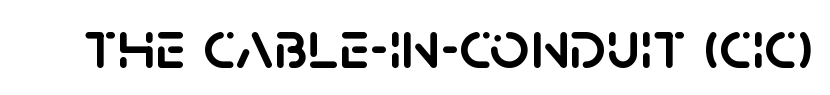
{"serif": "no", "italic": "no", "width": "normal", "stroke_contrast": "low", "x_height": "large", "monospaced": "no", "underline": "no", "letter_spacing": "normal", "letter_spacing_em": 0.0, "glyph_px": 70}
